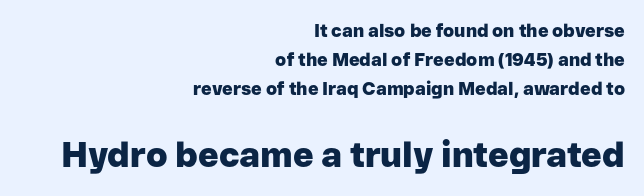
Q: Is the text bold? A: Yes.
Q: Is the text italic (slanted)? A: No, it is upright.
Q: Is the typeface a serif or a sans-serif typeface? A: Sans-serif.
Q: Is the text underlined? A: No.
Q: How is the paragraph aligned? A: Right-aligned.
Q: Is the spacing between letters normal or unusually wide? A: Normal.
Q: Is the spacing between lines tight, normal or loose? A: Normal.
Q: Which block of text is set in a larger size, the first (top) or the second (bottom)? A: The second (bottom) one.
Q: Width (condensed, normal, or wide)? A: Normal.
Q: Stroke contrast? A: Low.
Q: x-height? A: Medium.
Q: Monospaced? A: No.
